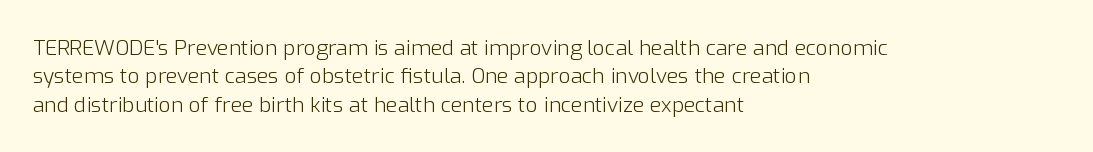
{"italic": "no", "bold": "no", "underline": "no", "align": "left", "line_spacing": "normal", "line_spacing_ratio": 1.35, "letter_spacing": "normal", "letter_spacing_em": 0.0, "glyph_px": 21}
